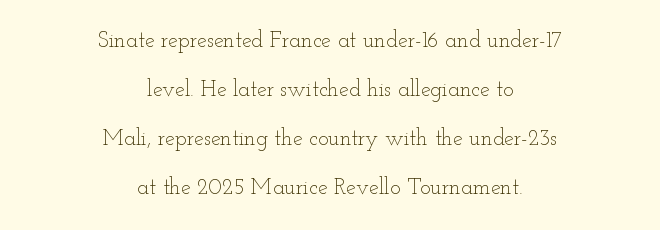
Line spacing here is loose. On a weight scale, this lands at 450 or below. The baseline area is clear. Nope, not italic — everything's standing straight. The tracking reads as untouched default to a designer's eye. Where is the straight margin? There isn't one; the lines are centered.
